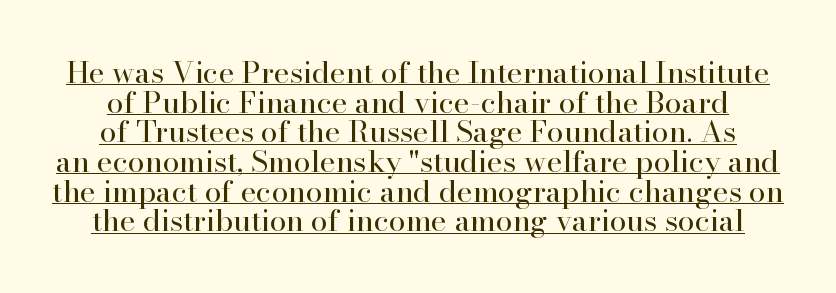
{"serif": "yes", "italic": "no", "bold": "no", "weight": "regular", "width": "normal", "stroke_contrast": "high", "x_height": "small", "monospaced": "no", "underline": "yes", "line_spacing": "tight", "line_spacing_ratio": 0.99, "letter_spacing": "normal", "letter_spacing_em": 0.0, "glyph_px": 30}
